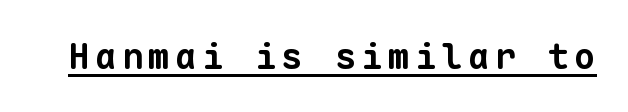
Has an underline been added? It has. You could count columns in this text — the font is strictly monospaced. Stroke thickness is high; the sample reads as a true bold. Nope, no serifs anywhere on these letters.
